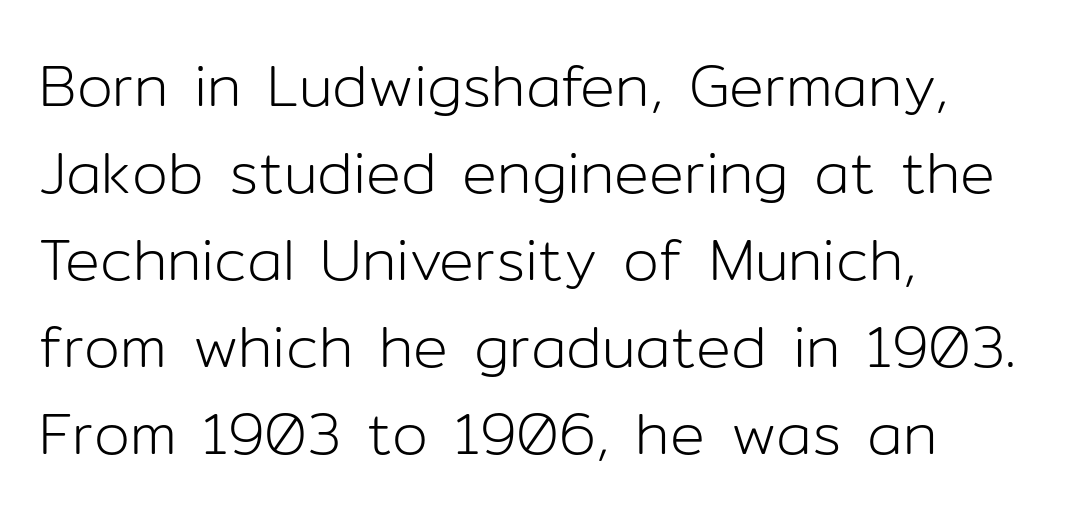
{"serif": "no", "italic": "no", "bold": "no", "weight": "light", "width": "normal", "stroke_contrast": "low", "x_height": "medium", "monospaced": "no", "underline": "no", "align": "left", "line_spacing": "normal", "line_spacing_ratio": 1.5, "letter_spacing": "normal", "letter_spacing_em": 0.0, "glyph_px": 58}
